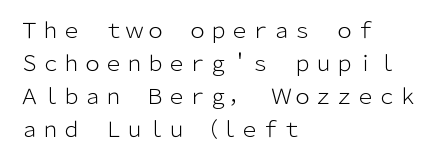
Q: Is the text bold? A: No.
Q: Is the text italic (slanted)? A: No, it is upright.
Q: Is the text underlined? A: No.
Q: How is the paragraph aligned? A: Left-aligned.
Q: Is the spacing between letters normal or unusually wide? A: Normal.
Q: Is the spacing between lines tight, normal or loose? A: Normal.
